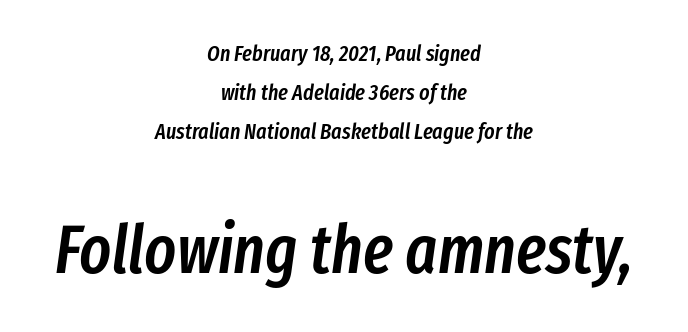
In this sample the second text group is rendered at the bigger scale. Spacing verdict: proportional, widths tailored to each character. I'd describe the lettering as semibold — firm but not a full bold. Teacher's note: observe the equal gaps on both sides — that is centered alignment. The baseline area is clear. Is the letter spacing exaggerated? No — it looks like the ordinary default.
